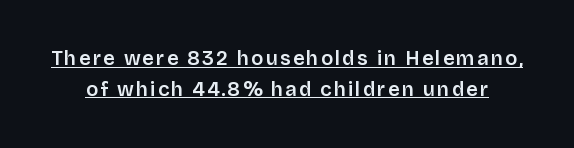
When letters stand straight like this, we call the style roman or upright. The rendering uses a moderate line-height, typical for paragraphs. Decoration check: the copy is underlined.
